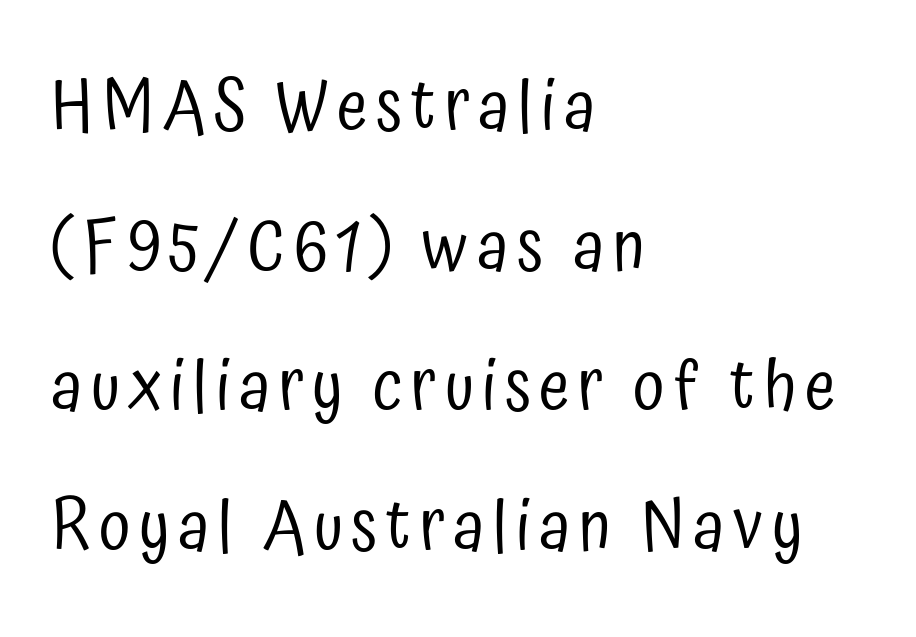
The image shows 70 px regular-weight, condensed sans-serif type, upright; set left-aligned, loose line spacing (2.0x), not underlined; low stroke contrast and a medium x-height.
